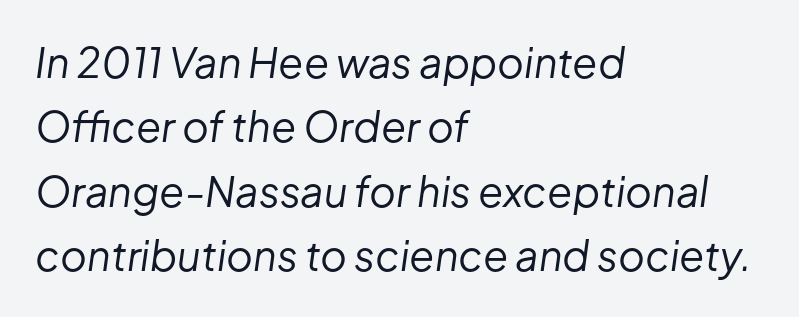
The image shows 41 px regular-weight type, italic (leaning right); set left-aligned, normal line spacing (1.57x), normal letter spacing, not underlined; low stroke contrast and a medium x-height.
